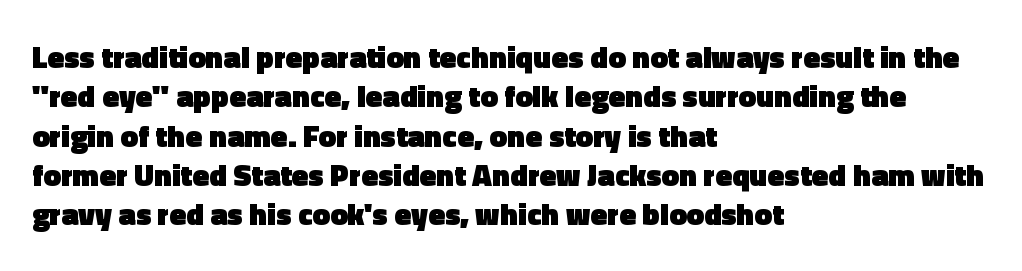
Default kerning and tracking; the words read as compact shapes. Note the varied advance widths — an 'i' is clearly narrower than an 'm'. Anything drawn beneath the words? Only blank space. Does the copy run flush right? No — it runs flush left.
